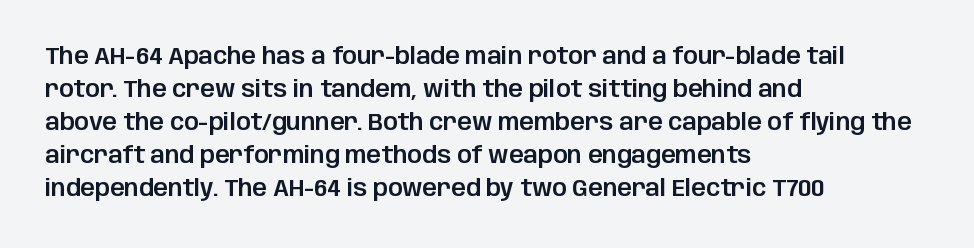
{"italic": "no", "underline": "no", "align": "left", "line_spacing": "normal", "line_spacing_ratio": 1.44, "letter_spacing": "normal", "letter_spacing_em": 0.0, "glyph_px": 23}
